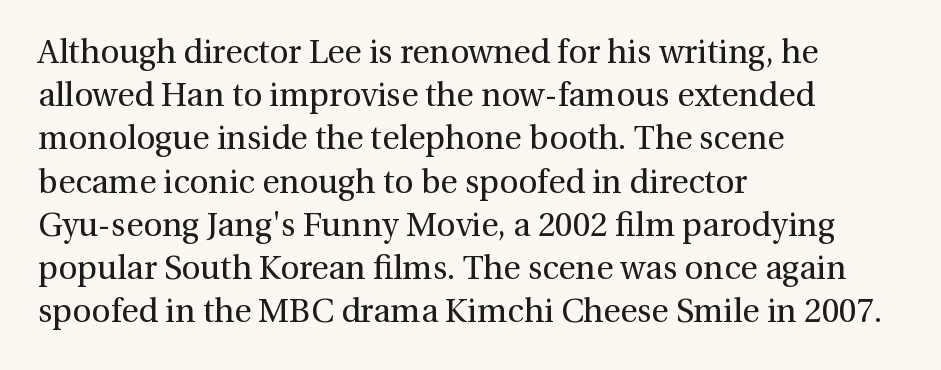
Q: Is the text bold? A: No.
Q: Is the text italic (slanted)? A: No, it is upright.
Q: Is the typeface a serif or a sans-serif typeface? A: Serif.
Q: Is the text underlined? A: No.
Q: How is the paragraph aligned? A: Left-aligned.
Q: Is the spacing between letters normal or unusually wide? A: Normal.
Q: Is the spacing between lines tight, normal or loose? A: Normal.
Q: Width (condensed, normal, or wide)? A: Normal.
Q: Stroke contrast? A: Medium.
Q: x-height? A: Medium.
Q: Monospaced? A: No.
